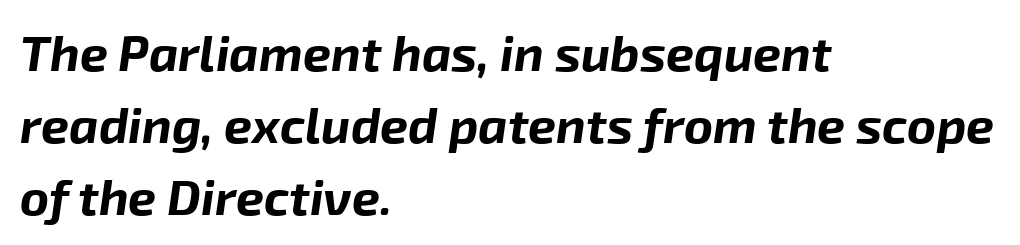
{"italic": "yes", "lean": "right", "slant_degrees": 8, "bold": "yes", "weight": "bold", "width": "normal", "stroke_contrast": "low", "x_height": "medium", "monospaced": "no", "underline": "no", "align": "left", "line_spacing": "normal", "line_spacing_ratio": 1.44, "letter_spacing": "normal", "letter_spacing_em": 0.0, "glyph_px": 50}
